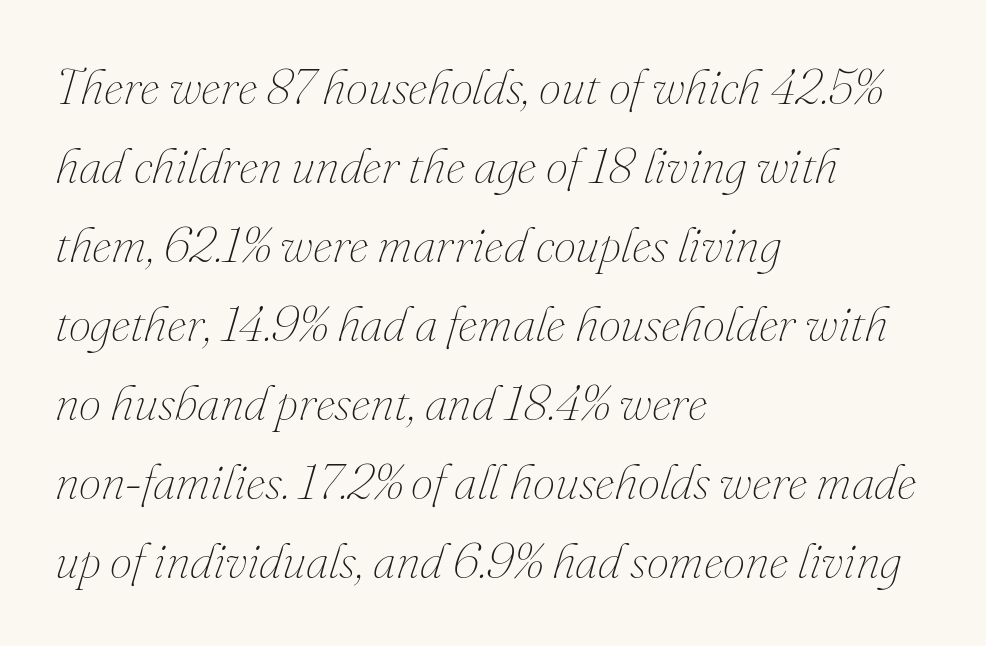
The image shows 50 px thin type, italic (leaning right); set left-aligned, normal line spacing (1.58x), normal letter spacing, not underlined; medium stroke contrast and a small x-height.
